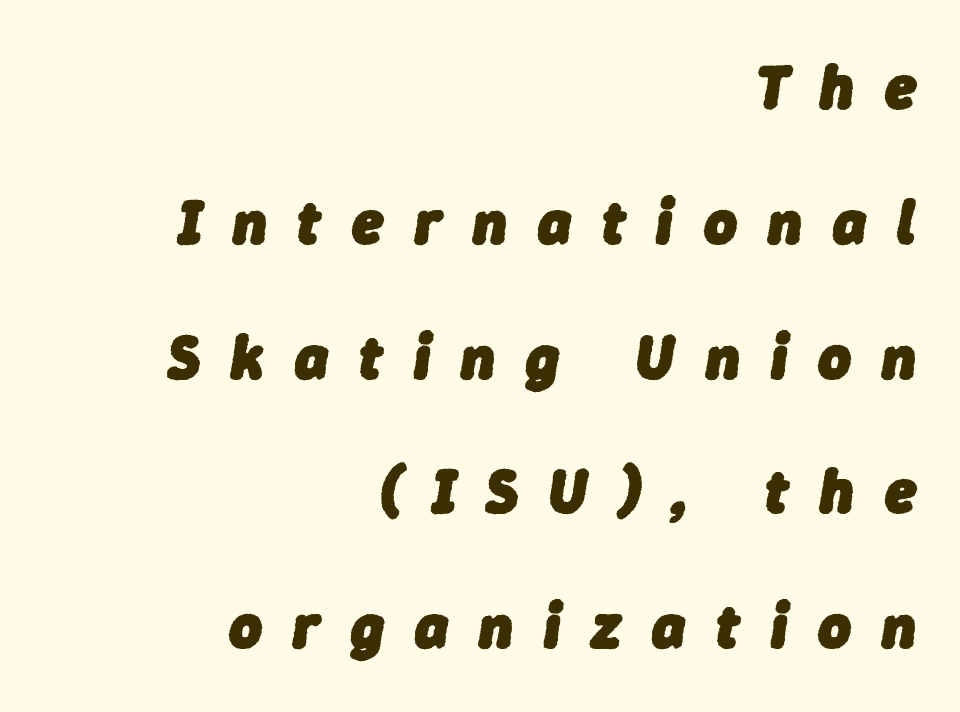
Q: Is the text bold? A: Yes.
Q: Is the text italic (slanted)? A: Yes, it leans right by about 9 degrees.
Q: Is the text underlined? A: No.
Q: How is the paragraph aligned? A: Right-aligned.
Q: Is the spacing between letters normal or unusually wide? A: Unusually wide.
Q: Is the spacing between lines tight, normal or loose? A: Loose.
Q: Width (condensed, normal, or wide)? A: Normal.
Q: Stroke contrast? A: Low.
Q: x-height? A: Medium.
Q: Monospaced? A: No.
